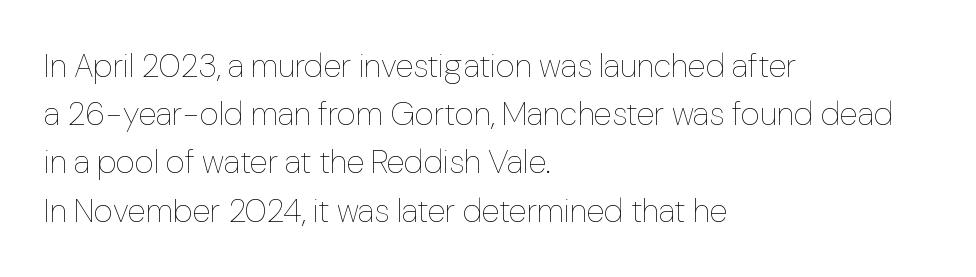
{"italic": "no", "bold": "no", "weight": "thin", "width": "normal", "stroke_contrast": "low", "x_height": "medium", "monospaced": "no", "underline": "no", "align": "left", "line_spacing": "normal", "line_spacing_ratio": 1.46, "letter_spacing": "normal", "letter_spacing_em": 0.0, "glyph_px": 33}
